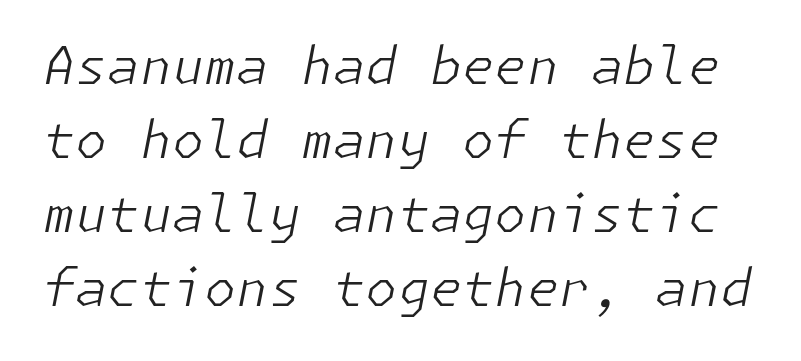
Q: Is the text bold? A: No.
Q: Is the text italic (slanted)? A: Yes, it leans right by about 11 degrees.
Q: Is the text underlined? A: No.
Q: Is the spacing between letters normal or unusually wide? A: Normal.
Q: Is the spacing between lines tight, normal or loose? A: Normal.
Q: Width (condensed, normal, or wide)? A: Normal.
Q: Stroke contrast? A: Low.
Q: x-height? A: Medium.
